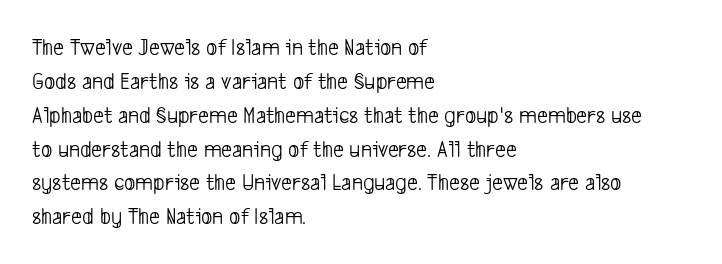
Summary of vertical rhythm: regular, with standard interline spacing. Notice how the passage keeps a crisp vertical edge on the left only. The weight tops out at a normal text grade. Nobody touched the tracking dial on this one.
